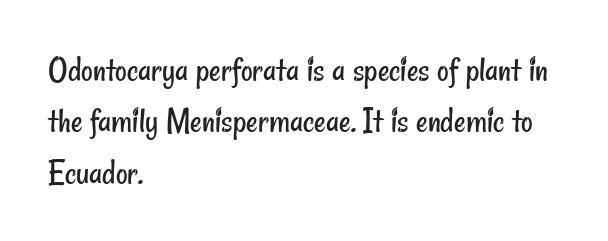
Q: Is the text bold? A: No.
Q: Is the typeface a serif or a sans-serif typeface? A: Sans-serif.
Q: Is the text underlined? A: No.
Q: How is the paragraph aligned? A: Left-aligned.
Q: Is the spacing between letters normal or unusually wide? A: Normal.
Q: Is the spacing between lines tight, normal or loose? A: Normal.
Q: Width (condensed, normal, or wide)? A: Condensed.
Q: Stroke contrast? A: Low.
Q: x-height? A: Small.
Q: Monospaced? A: No.
